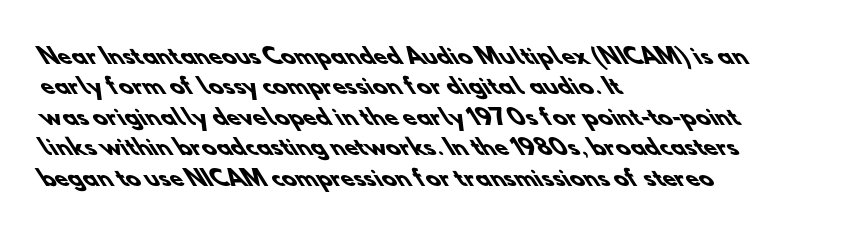
{"bold": "yes", "underline": "no", "align": "left", "line_spacing": "normal", "line_spacing_ratio": 1.45, "letter_spacing": "normal", "letter_spacing_em": 0.0, "glyph_px": 21}
